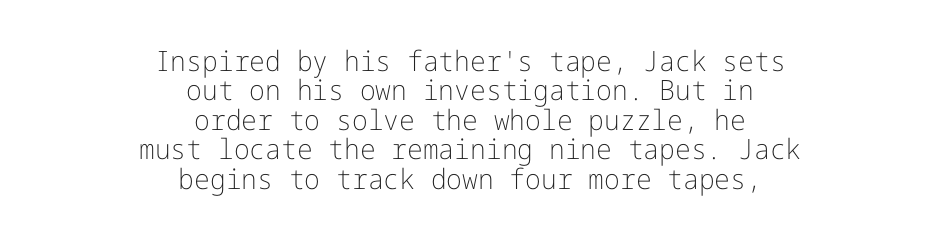
Q: Is the text bold? A: No.
Q: Is the text italic (slanted)? A: No, it is upright.
Q: Is the typeface a serif or a sans-serif typeface? A: Sans-serif.
Q: Is the text underlined? A: No.
Q: How is the paragraph aligned? A: Centered.
Q: Is the spacing between letters normal or unusually wide? A: Normal.
Q: Is the spacing between lines tight, normal or loose? A: Tight.
Q: Width (condensed, normal, or wide)? A: Normal.
Q: Stroke contrast? A: Low.
Q: x-height? A: Medium.
